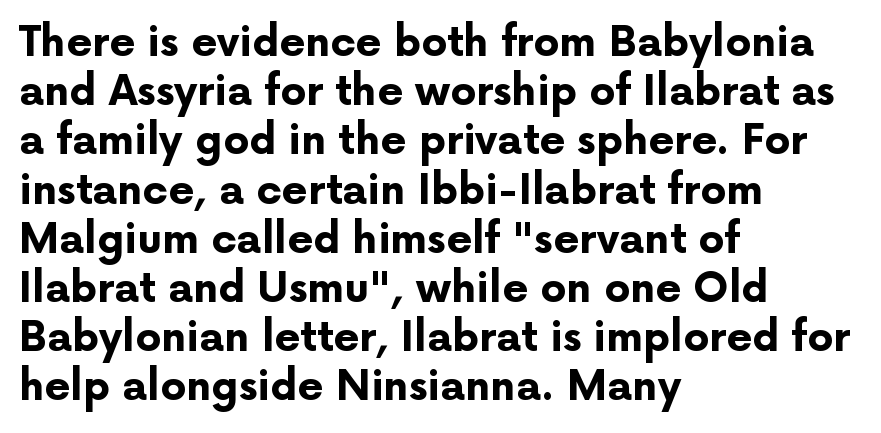
{"serif": "no", "italic": "no", "bold": "yes", "weight": "bold", "width": "normal", "stroke_contrast": "low", "x_height": "medium", "monospaced": "no", "underline": "no", "align": "left", "line_spacing_ratio": 1.2, "letter_spacing": "normal", "letter_spacing_em": 0.0, "glyph_px": 41}
